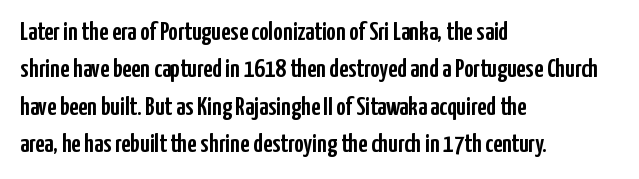
The image shows 26 px text type, upright; set left-aligned, normal line spacing (1.44x), normal letter spacing, not underlined.
